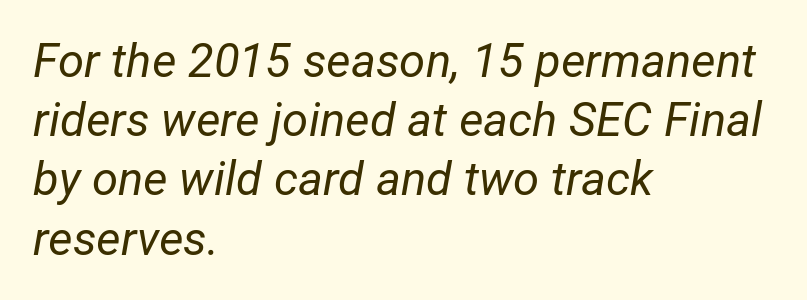
Q: Is the text bold? A: No.
Q: Is the text italic (slanted)? A: Yes, it leans right by about 12 degrees.
Q: Is the text underlined? A: No.
Q: How is the paragraph aligned? A: Left-aligned.
Q: Is the spacing between letters normal or unusually wide? A: Normal.
Q: Is the spacing between lines tight, normal or loose? A: Normal.
Q: Width (condensed, normal, or wide)? A: Normal.
Q: Stroke contrast? A: Low.
Q: x-height? A: Medium.
Q: Monospaced? A: No.
